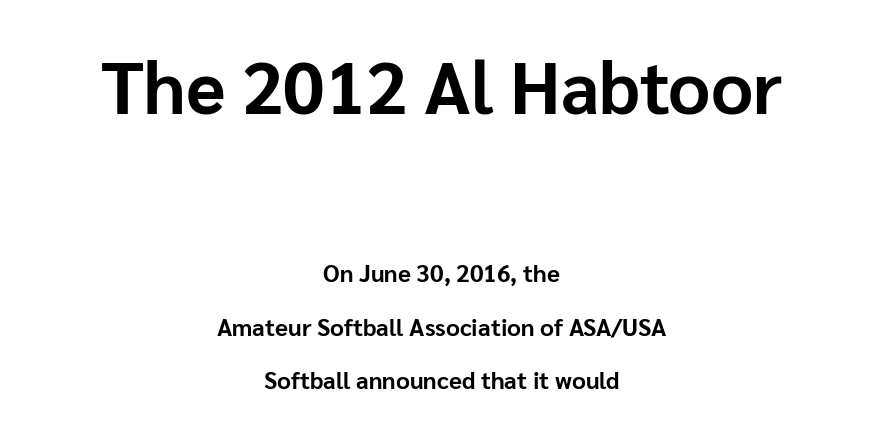
{"serif": "no", "italic": "no", "bold": "yes", "weight": "bold", "width": "normal", "stroke_contrast": "low", "x_height": "medium", "monospaced": "no", "underline": "no", "align": "center", "line_spacing": "loose", "line_spacing_ratio": 2.22, "letter_spacing": "normal", "letter_spacing_em": 0.0, "larger_block": "first", "size_ratio": 3.04, "glyph_px": 73}
